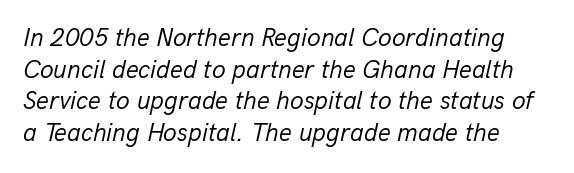
{"italic": "yes", "lean": "right", "slant_degrees": 13, "bold": "no", "underline": "no", "line_spacing": "normal", "line_spacing_ratio": 1.27, "letter_spacing": "normal", "letter_spacing_em": 0.0, "glyph_px": 25}
